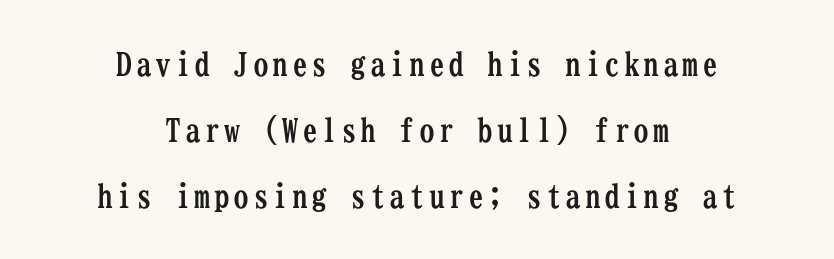
Q: Is the text bold? A: Yes.
Q: Is the text italic (slanted)? A: No, it is upright.
Q: Is the typeface a serif or a sans-serif typeface? A: Serif.
Q: Is the text underlined? A: No.
Q: How is the paragraph aligned? A: Centered.
Q: Is the spacing between lines tight, normal or loose? A: Loose.
Q: Width (condensed, normal, or wide)? A: Condensed.
Q: Stroke contrast? A: Low.
Q: x-height? A: Medium.
Q: Monospaced? A: Yes.
